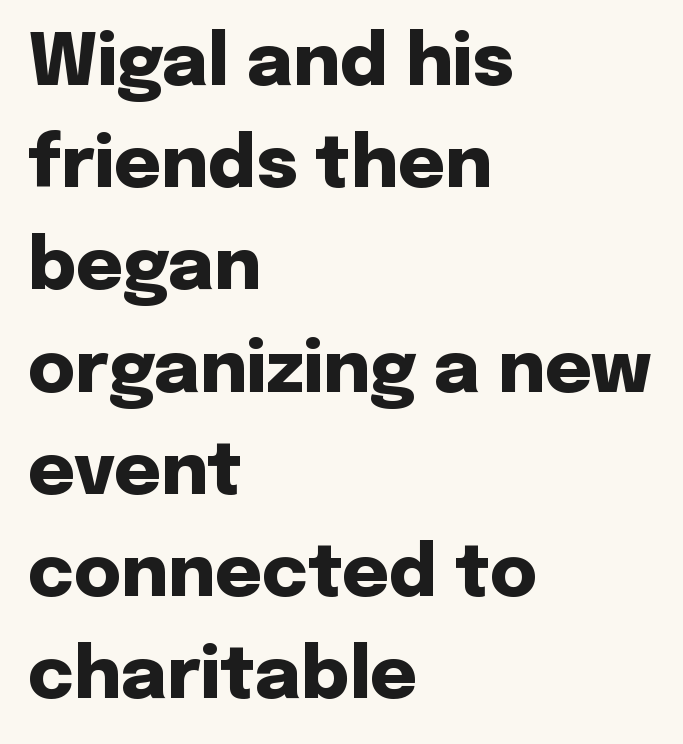
{"serif": "no", "italic": "no", "bold": "yes", "weight": "heavy", "width": "normal", "stroke_contrast": "low", "x_height": "medium", "monospaced": "no", "underline": "no", "align": "left", "line_spacing": "normal", "line_spacing_ratio": 1.42, "letter_spacing": "normal", "letter_spacing_em": 0.0, "glyph_px": 72}
